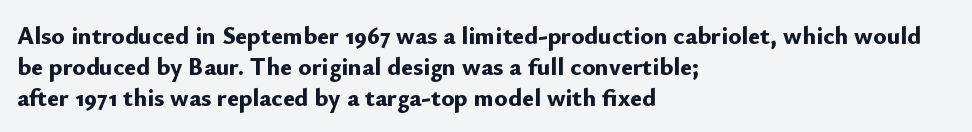
{"italic": "no", "bold": "yes", "underline": "no", "align": "left", "line_spacing": "normal", "line_spacing_ratio": 1.25, "letter_spacing": "normal", "letter_spacing_em": 0.0, "glyph_px": 25}
